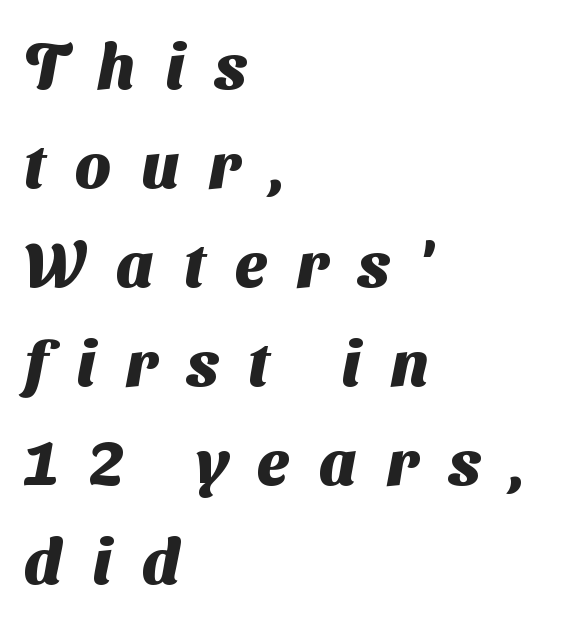
The image shows 63 px heavy sans-serif type; set left-aligned, normal line spacing (1.57x), unusually wide letter spacing (+0.48 em), not underlined; medium stroke contrast and a medium x-height.
